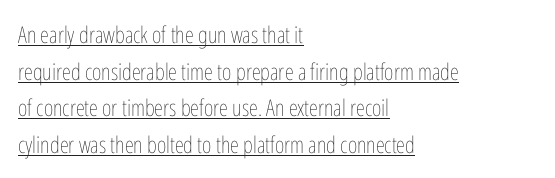
Q: Is the text bold? A: No.
Q: Is the text italic (slanted)? A: No, it is upright.
Q: Is the text underlined? A: Yes.
Q: How is the paragraph aligned? A: Left-aligned.
Q: Is the spacing between letters normal or unusually wide? A: Normal.
Q: Is the spacing between lines tight, normal or loose? A: Normal.
